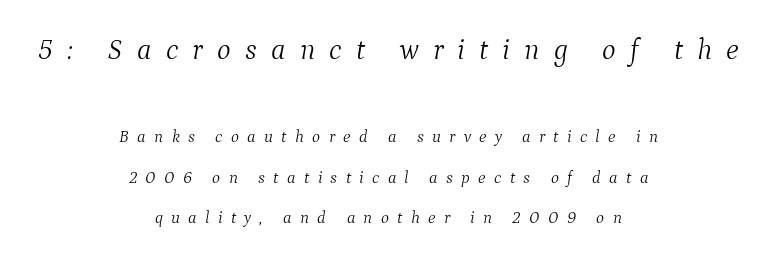
Between one letter and the next there's a generous, obvious gap. Counters stay open thanks to moderate or lighter strokes. The words here are not underlined. Quick note: interline space is abundant.
